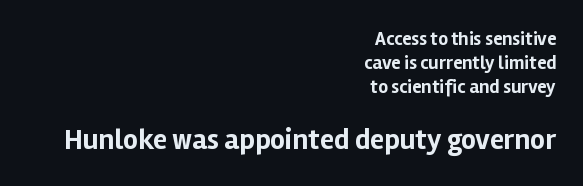
This block has exactly the height ordinary leading produces. The letters advance in unequal steps, a hallmark of proportional type. The baseline area is clear. Is the letter spacing exaggerated? No — it looks like the ordinary default. One-word summary of the alignment: right.
